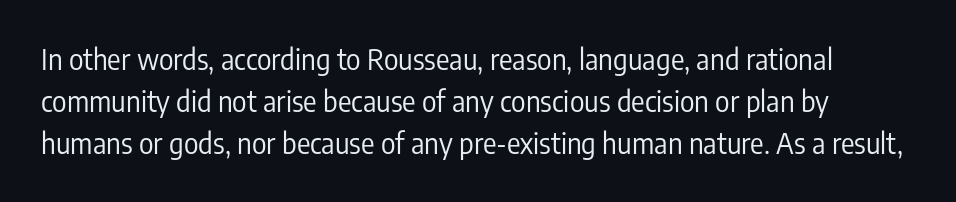
Each stroke keeps to a modest, everyday thickness or less. A roman cut, with each character standing at attention. Note: no serifs on the glyphs. Interline gaps are of average width in this sample. These lines are rendered in a variable-pitch font.
